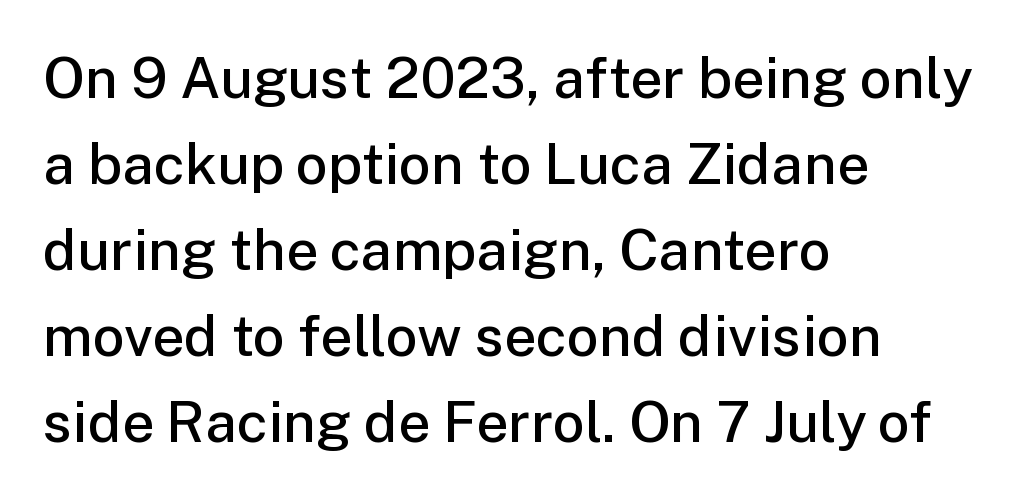
The image shows 57 px semibold sans-serif type, upright; set left-aligned, normal line spacing (1.51x), normal letter spacing, not underlined; low stroke contrast and a medium x-height.
